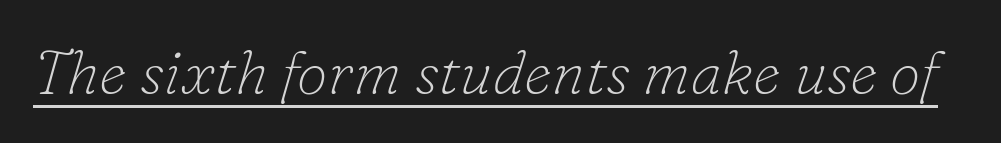
Q: Is the text bold? A: No.
Q: Is the text italic (slanted)? A: Yes, it leans right by about 16 degrees.
Q: Is the typeface a serif or a sans-serif typeface? A: Serif.
Q: Is the text underlined? A: Yes.
Q: Is the spacing between letters normal or unusually wide? A: Normal.
Q: Width (condensed, normal, or wide)? A: Normal.
Q: Stroke contrast? A: Low.
Q: x-height? A: Small.
Q: Monospaced? A: No.
